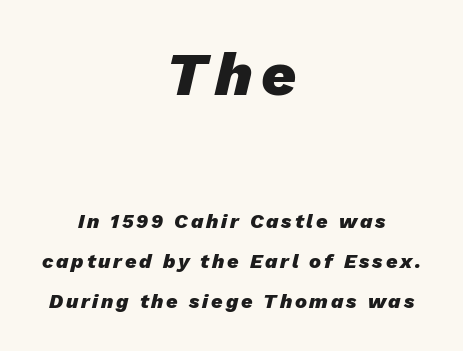
These lines stand farther apart than default settings would place them. Characters are canted at an angle relative to the baseline's perpendicular. Compare the two chunks: the upper has the greater cap height. Note the varied advance widths — an 'i' is clearly narrower than an 'm'. Underlining? Definitely not there. Every letter is thick-stroked: bold, no question.
